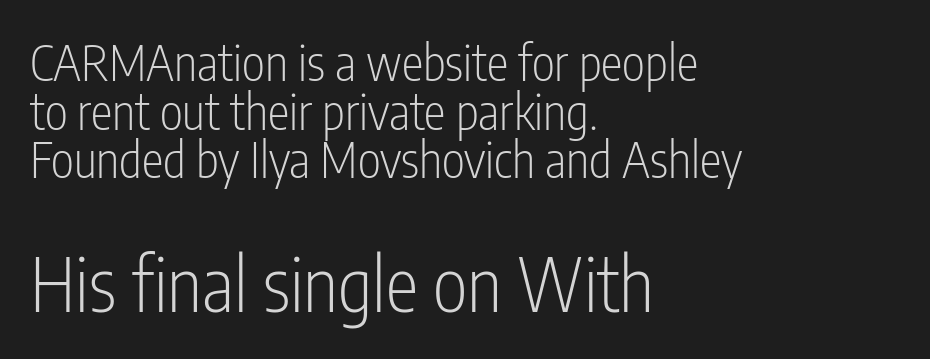
Q: Is the text bold? A: No.
Q: Is the text italic (slanted)? A: No, it is upright.
Q: Is the typeface a serif or a sans-serif typeface? A: Sans-serif.
Q: Is the text underlined? A: No.
Q: How is the paragraph aligned? A: Left-aligned.
Q: Is the spacing between letters normal or unusually wide? A: Normal.
Q: Is the spacing between lines tight, normal or loose? A: Tight.
Q: Which block of text is set in a larger size, the first (top) or the second (bottom)? A: The second (bottom) one.
Q: Width (condensed, normal, or wide)? A: Condensed.
Q: Stroke contrast? A: Low.
Q: x-height? A: Medium.
Q: Monospaced? A: No.
